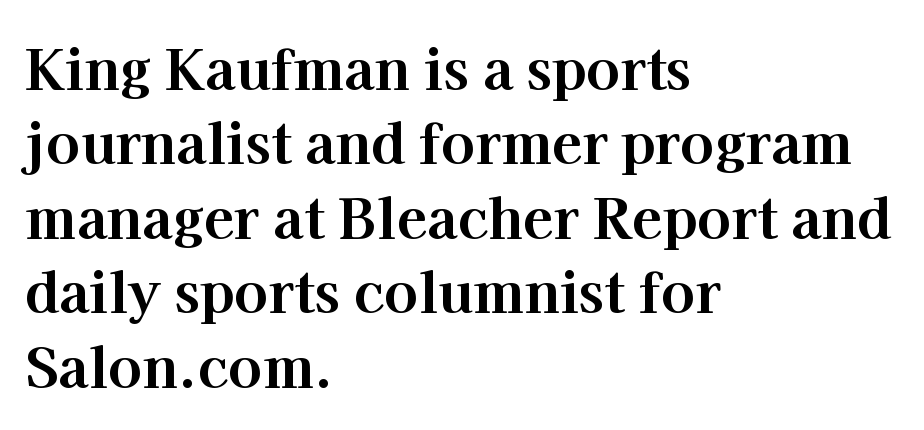
Q: Is the text bold? A: Yes.
Q: Is the text italic (slanted)? A: No, it is upright.
Q: Is the typeface a serif or a sans-serif typeface? A: Serif.
Q: Is the text underlined? A: No.
Q: How is the paragraph aligned? A: Left-aligned.
Q: Is the spacing between letters normal or unusually wide? A: Normal.
Q: Is the spacing between lines tight, normal or loose? A: Normal.
Q: Width (condensed, normal, or wide)? A: Normal.
Q: Stroke contrast? A: High.
Q: x-height? A: Medium.
Q: Monospaced? A: No.
